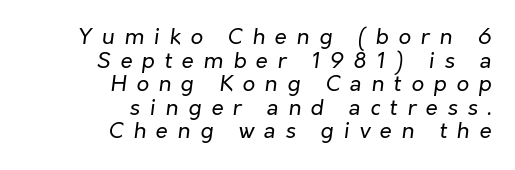
The image shows 22 px text type, italic (leaning right); set right-aligned, tight line spacing (1.07x), unusually wide letter spacing (+0.44 em), not underlined.
